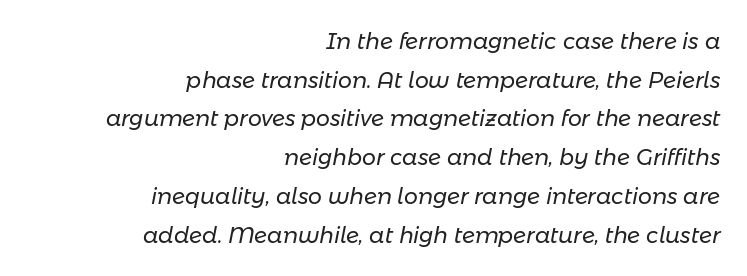
Q: Is the text bold? A: No.
Q: Is the text italic (slanted)? A: Yes, it leans right by about 11 degrees.
Q: Is the text underlined? A: No.
Q: How is the paragraph aligned? A: Right-aligned.
Q: Is the spacing between letters normal or unusually wide? A: Normal.
